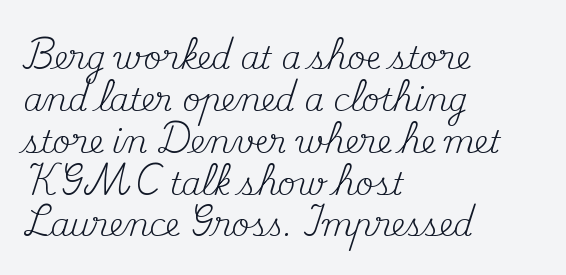
The image shows 31 px regular-weight serif type; set left-aligned, normal line spacing (1.35x), normal letter spacing, not underlined; medium stroke contrast and a small x-height.
